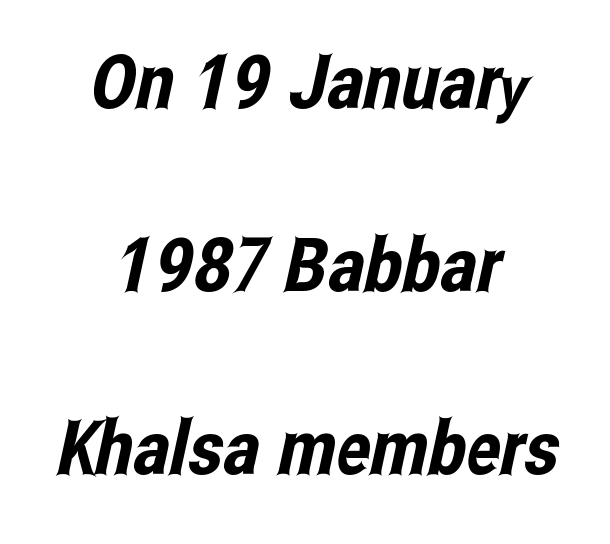
{"serif": "no", "width": "condensed", "stroke_contrast": "low", "x_height": "medium", "monospaced": "no", "underline": "no", "align": "center", "line_spacing": "loose", "line_spacing_ratio": 2.44, "letter_spacing": "normal", "letter_spacing_em": 0.0, "glyph_px": 75}
